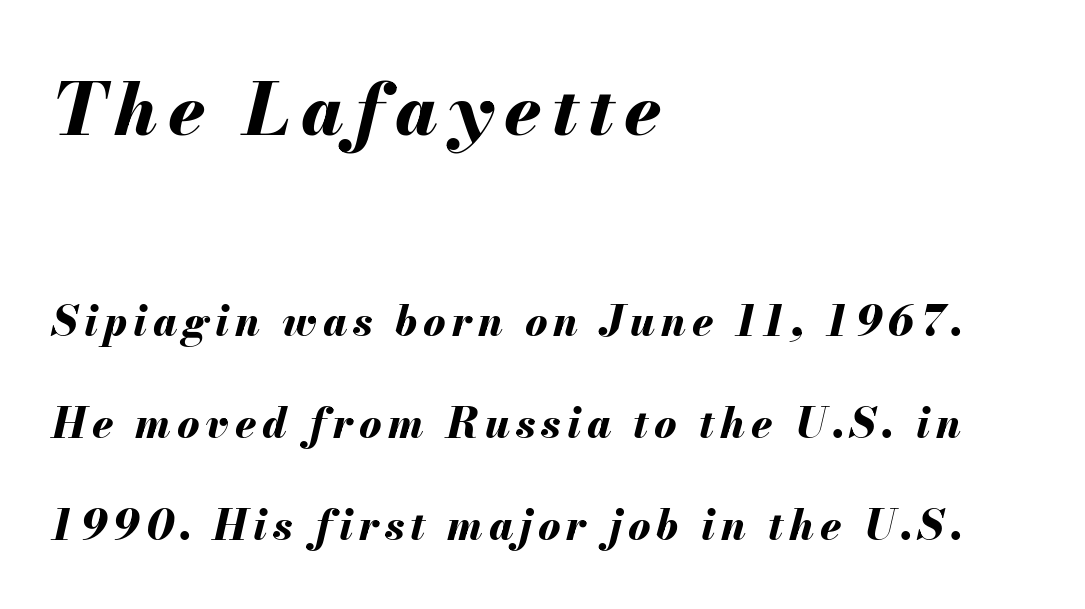
This sample has the flowing, uneven cadence of proportional lettering. Line beginnings align vertically; line endings do not. The passage shown stacks its lines with a broad gap. Words float on clear page, feet unadorned. Type size steps down from the first block to the second. Weight check: bold — yes, fully.
